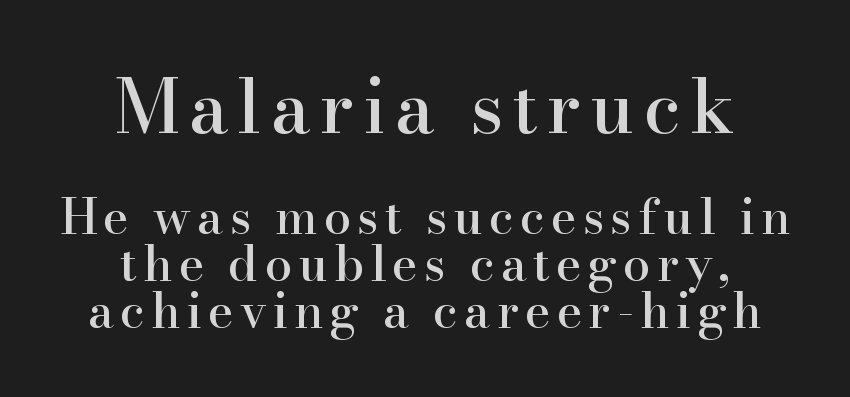
Q: Is the text italic (slanted)? A: No, it is upright.
Q: Is the typeface a serif or a sans-serif typeface? A: Serif.
Q: Is the text underlined? A: No.
Q: How is the paragraph aligned? A: Centered.
Q: Is the spacing between lines tight, normal or loose? A: Tight.
Q: Which block of text is set in a larger size, the first (top) or the second (bottom)? A: The first (top) one.
Q: Width (condensed, normal, or wide)? A: Normal.
Q: Stroke contrast? A: High.
Q: x-height? A: Small.
Q: Monospaced? A: No.
